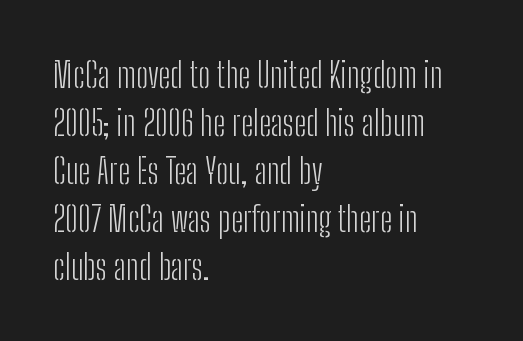
Unlike a traditional serif, this face leaves its strokes unadorned. Alignment: flush left. Looks like regular typesetting: each glyph gets only the width it needs. The zone under the glyphs is completely vacant.
